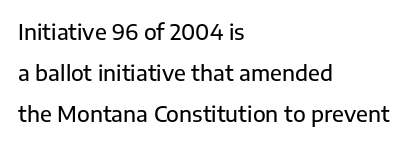
Q: Is the text italic (slanted)? A: No, it is upright.
Q: Is the text underlined? A: No.
Q: How is the paragraph aligned? A: Left-aligned.
Q: Is the spacing between letters normal or unusually wide? A: Normal.
Q: Is the spacing between lines tight, normal or loose? A: Loose.
